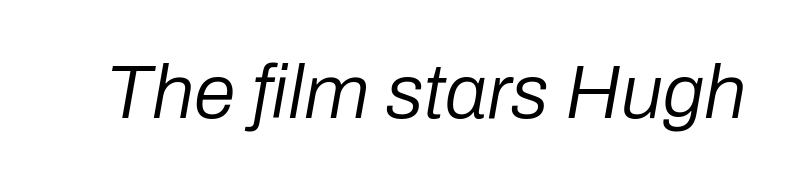
The image shows 76 px regular-weight type, italic (leaning right); set normal letter spacing, not underlined; low stroke contrast and a medium x-height.
